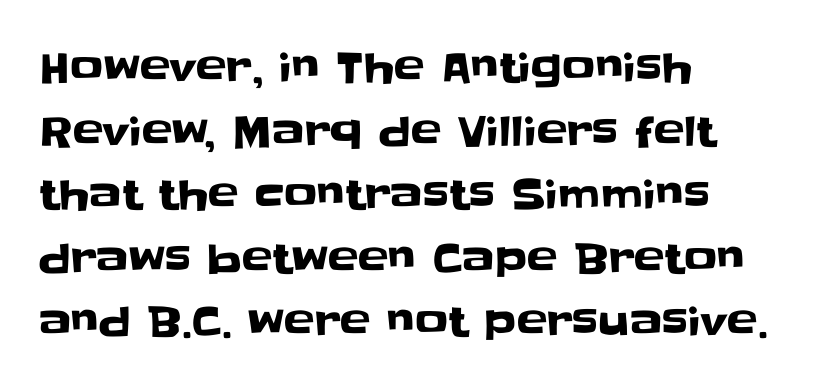
{"serif": "no", "italic": "no", "width": "normal", "stroke_contrast": "low", "x_height": "large", "monospaced": "no", "underline": "no", "align": "left", "line_spacing": "normal", "line_spacing_ratio": 1.55, "letter_spacing": "normal", "letter_spacing_em": 0.0, "glyph_px": 41}
